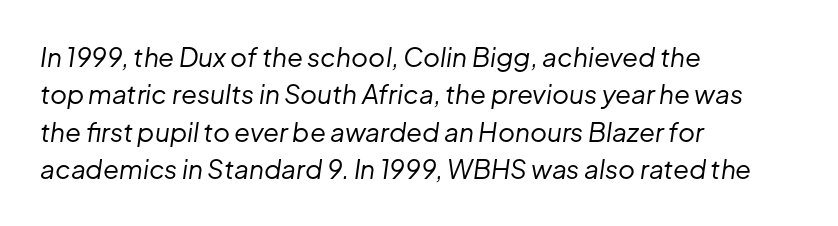
The image shows 26 px text type, italic (leaning right); set left-aligned, normal line spacing (1.44x), normal letter spacing, not underlined.
